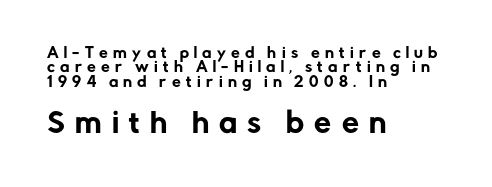
Caption: upper text group reduced, lower text group enlarged. Bare-footed words on every line. You could barely slide anything between these rows. Designer's note — italics off, roman on. Tracking value appears strongly positive — letters spread wide. This sample is left-justified, so line endings fall wherever the words run out.
